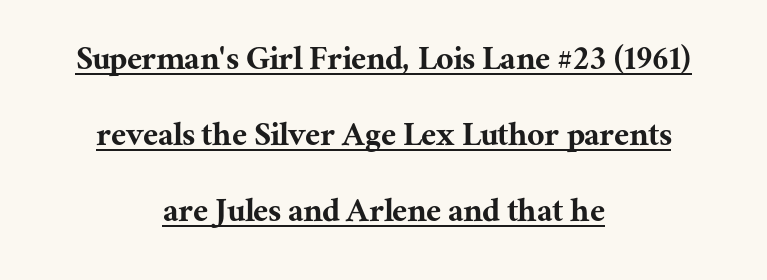
{"serif": "yes", "italic": "no", "width": "normal", "stroke_contrast": "medium", "x_height": "medium", "monospaced": "no", "underline": "yes", "align": "center", "line_spacing": "loose", "line_spacing_ratio": 2.0, "letter_spacing": "normal", "letter_spacing_em": 0.0, "glyph_px": 38}
